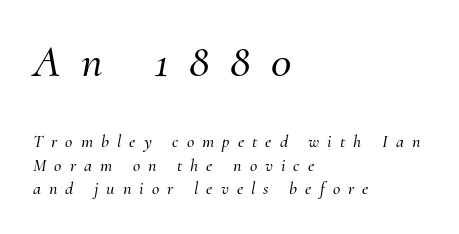
{"serif": "yes", "italic": "yes", "lean": "right", "slant_degrees": 10, "width": "normal", "stroke_contrast": "medium", "x_height": "small", "monospaced": "no", "underline": "no", "align": "left", "line_spacing": "normal", "line_spacing_ratio": 1.31, "letter_spacing": "wide", "letter_spacing_em": 0.45, "larger_block": "first", "size_ratio": 2.56, "glyph_px": 46}
